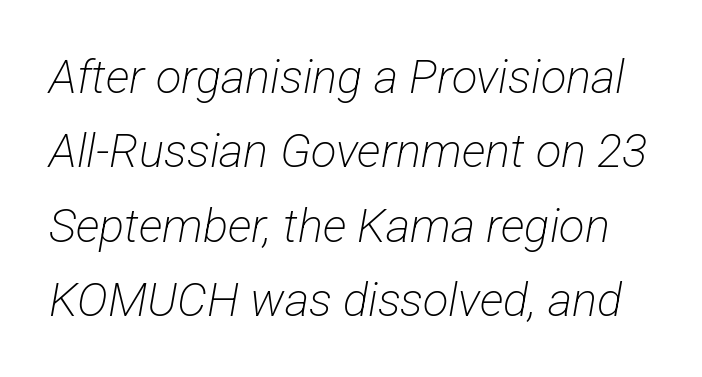
Q: Is the text bold? A: No.
Q: Is the typeface a serif or a sans-serif typeface? A: Sans-serif.
Q: Is the text underlined? A: No.
Q: Is the spacing between letters normal or unusually wide? A: Normal.
Q: Is the spacing between lines tight, normal or loose? A: Normal.
Q: Width (condensed, normal, or wide)? A: Condensed.
Q: Stroke contrast? A: Low.
Q: x-height? A: Medium.
Q: Monospaced? A: No.
